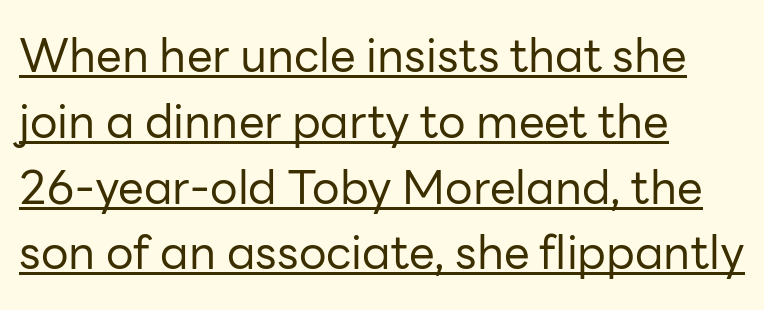
Q: Is the text bold? A: No.
Q: Is the text italic (slanted)? A: No, it is upright.
Q: Is the typeface a serif or a sans-serif typeface? A: Sans-serif.
Q: Is the text underlined? A: Yes.
Q: How is the paragraph aligned? A: Left-aligned.
Q: Is the spacing between letters normal or unusually wide? A: Normal.
Q: Is the spacing between lines tight, normal or loose? A: Normal.
Q: Width (condensed, normal, or wide)? A: Normal.
Q: Stroke contrast? A: Low.
Q: x-height? A: Medium.
Q: Monospaced? A: No.
